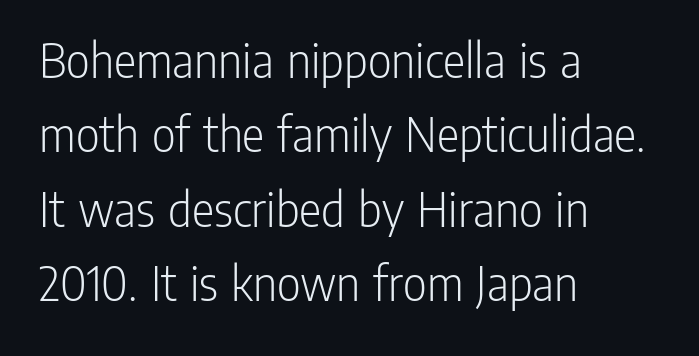
The image shows 52 px light, condensed sans-serif type, upright; set left-aligned, normal line spacing (1.43x), normal letter spacing, not underlined; low stroke contrast and a medium x-height.
